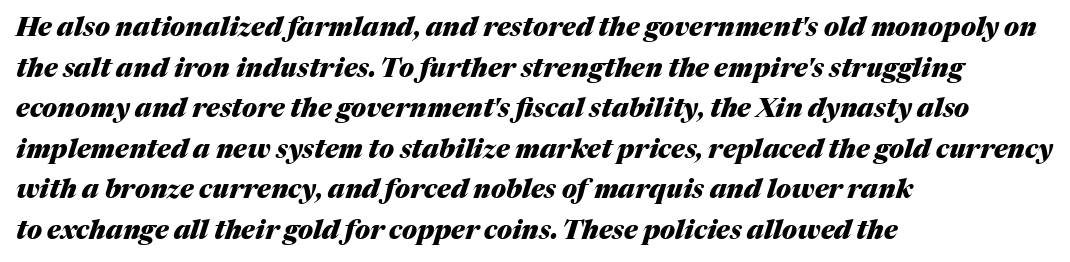
The image shows 26 px bold type, italic (leaning right); set left-aligned, normal line spacing (1.56x), normal letter spacing, not underlined.
